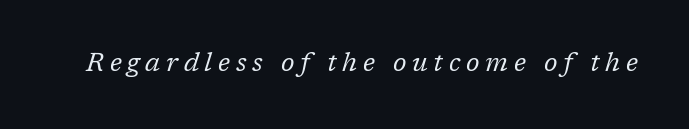
If you drew a line through each stem, it would be angled. Unbolded letterforms with no extra heft. The strip under each line holds only bare page. Look at the tracking — it's clearly loosened, letters drifting apart.
